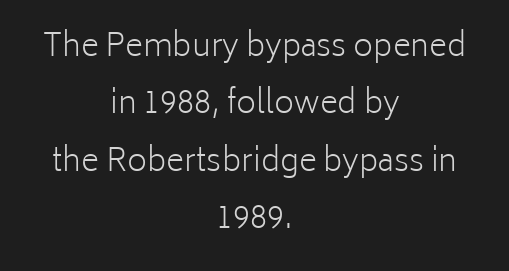
The image shows 31 px light sans-serif type, upright; set centered, line spacing 1.85x, normal letter spacing, not underlined; low stroke contrast and a medium x-height.
